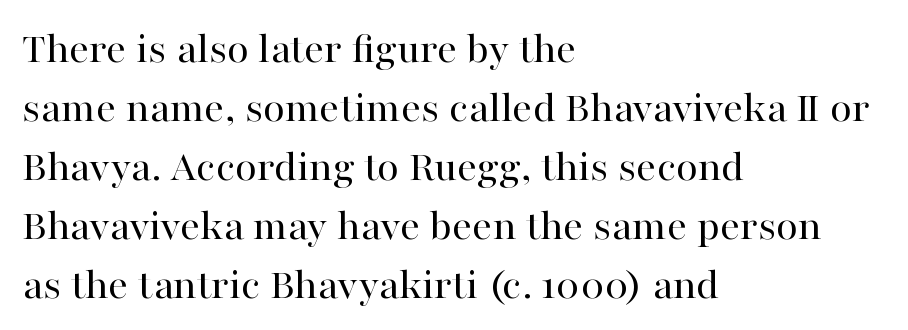
{"serif": "yes", "italic": "no", "bold": "no", "weight": "regular", "width": "normal", "stroke_contrast": "high", "x_height": "medium", "monospaced": "no", "underline": "no", "align": "left", "line_spacing": "normal", "line_spacing_ratio": 1.31, "letter_spacing": "normal", "letter_spacing_em": 0.0, "glyph_px": 45}
